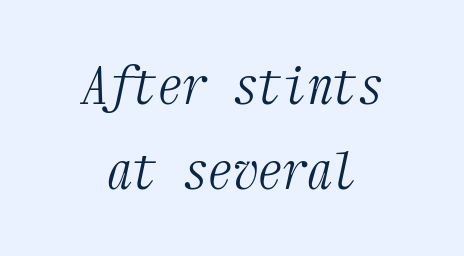
The face used here is seriffed, in the tradition of book romans. This reads as an unemphasized weight, regular at the heaviest. An italicized treatment has been applied to the whole sample. Fixed-width glyphs throughout — classic coding-font behaviour.
